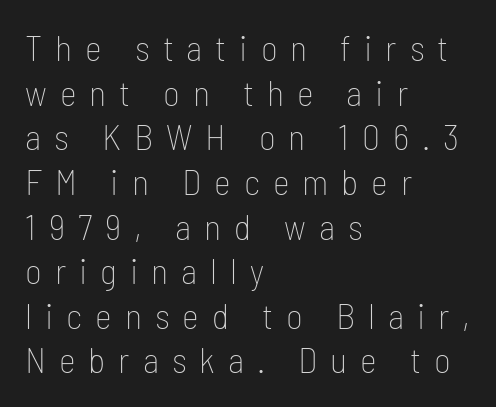
Q: Is the text bold? A: No.
Q: Is the text italic (slanted)? A: No, it is upright.
Q: Is the typeface a serif or a sans-serif typeface? A: Sans-serif.
Q: Is the text underlined? A: No.
Q: How is the paragraph aligned? A: Left-aligned.
Q: Is the spacing between letters normal or unusually wide? A: Unusually wide.
Q: Width (condensed, normal, or wide)? A: Condensed.
Q: Stroke contrast? A: Low.
Q: x-height? A: Medium.
Q: Monospaced? A: No.
